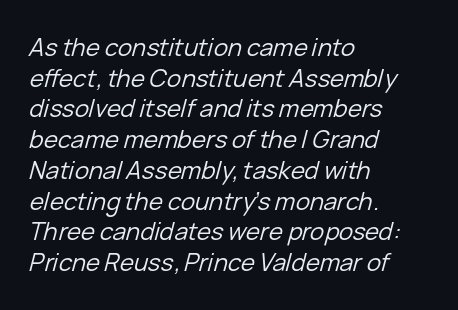
{"italic": "yes", "lean": "right", "slant_degrees": 15, "bold": "no", "underline": "no", "align": "left", "line_spacing": "normal", "line_spacing_ratio": 1.28, "letter_spacing": "normal", "letter_spacing_em": 0.0, "glyph_px": 24}
